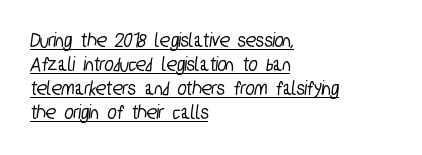
The lines in this sample share a left origin and differ only in where they stop. The rendering uses a small line-height, squeezing the rows. Notice how a bar underscores the lettering throughout. The gaps between neighbouring characters are ordinary and unremarkable.
